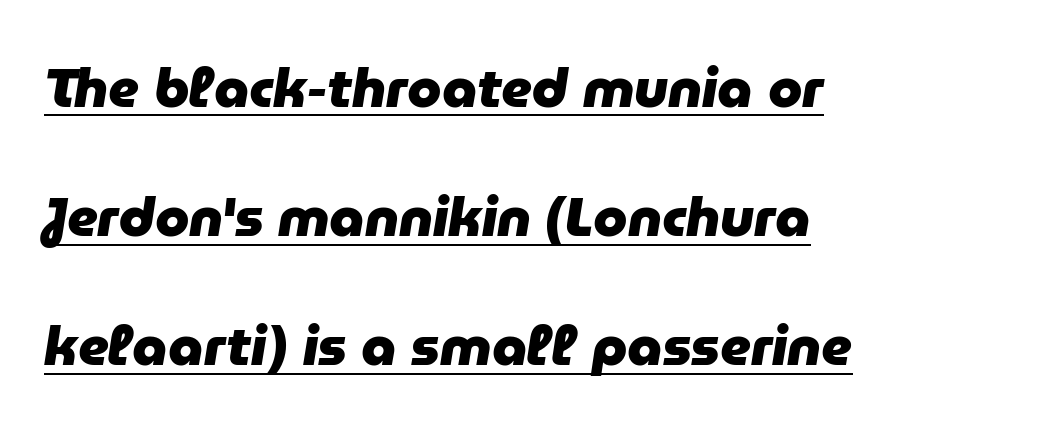
{"italic": "yes", "lean": "right", "slant_degrees": 9, "bold": "yes", "weight": "heavy", "width": "normal", "stroke_contrast": "low", "x_height": "medium", "monospaced": "no", "underline": "yes", "align": "left", "line_spacing": "loose", "line_spacing_ratio": 2.35, "letter_spacing": "normal", "letter_spacing_em": 0.0, "glyph_px": 55}
